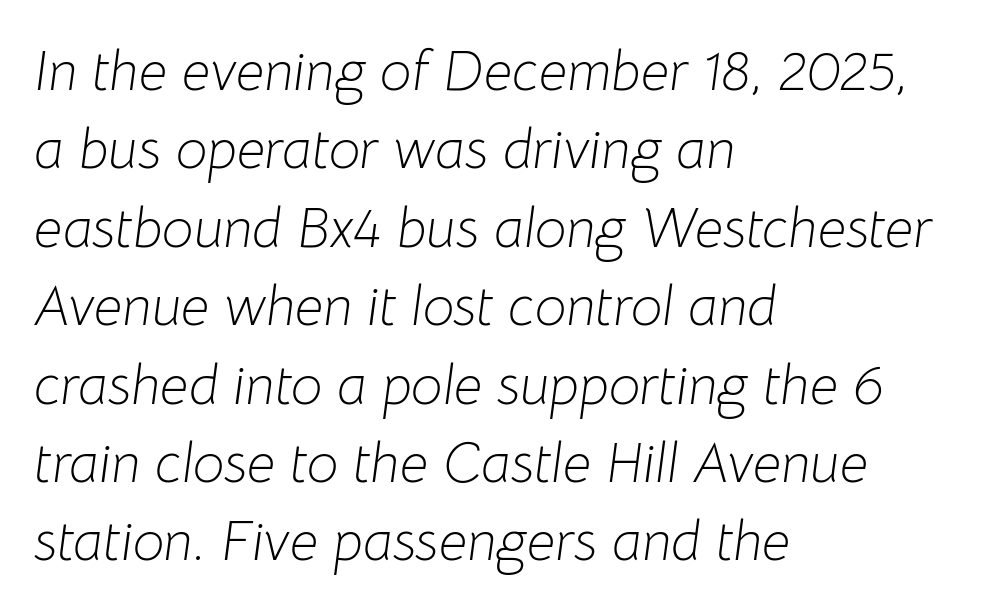
{"italic": "yes", "lean": "right", "slant_degrees": 8, "bold": "no", "weight": "light", "width": "normal", "stroke_contrast": "low", "x_height": "medium", "monospaced": "no", "underline": "no", "align": "left", "line_spacing": "normal", "line_spacing_ratio": 1.4, "letter_spacing": "normal", "letter_spacing_em": 0.0, "glyph_px": 56}
